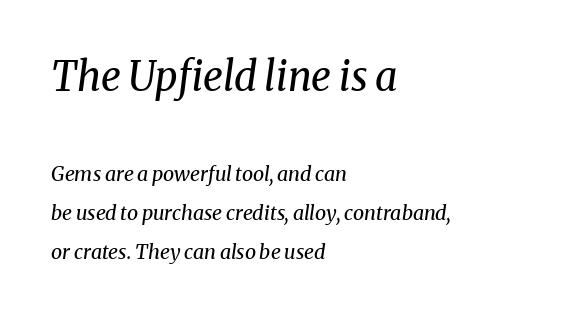
The image shows 40 px regular-weight serif type, italic (leaning right); set left-aligned, loose line spacing (1.95x), normal letter spacing, not underlined; the first (top) block is 2.0x larger; medium stroke contrast and a medium x-height.
